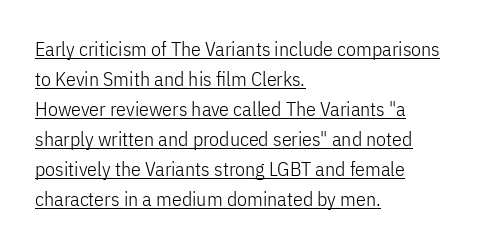
The image shows 20 px text type, upright; set left-aligned, normal line spacing (1.5x), normal letter spacing, underlined.
